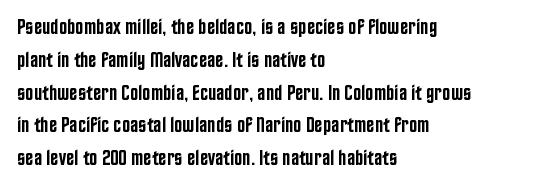
This sample is left-justified, so line endings fall wherever the words run out. Has an underline been added? It has not. The glyphs have the mass of a demibold cut, below bold. Nothing unusual about the tracking: characters are spaced as the font intends.
